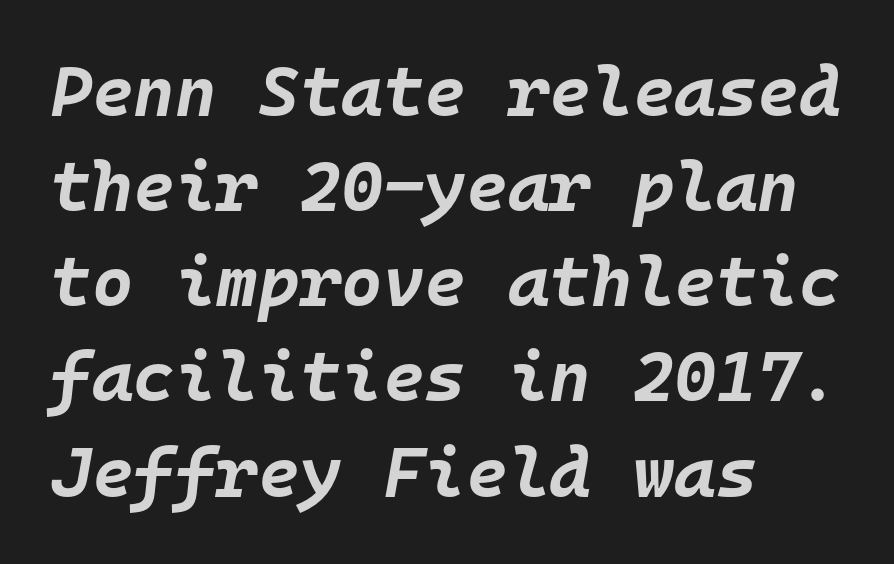
Q: Is the text bold? A: Yes.
Q: Is the text italic (slanted)? A: Yes, it leans right by about 10 degrees.
Q: Is the text underlined? A: No.
Q: How is the paragraph aligned? A: Left-aligned.
Q: Is the spacing between letters normal or unusually wide? A: Normal.
Q: Is the spacing between lines tight, normal or loose? A: Normal.
Q: Width (condensed, normal, or wide)? A: Normal.
Q: Stroke contrast? A: Low.
Q: x-height? A: Large.
Q: Monospaced? A: Yes.
